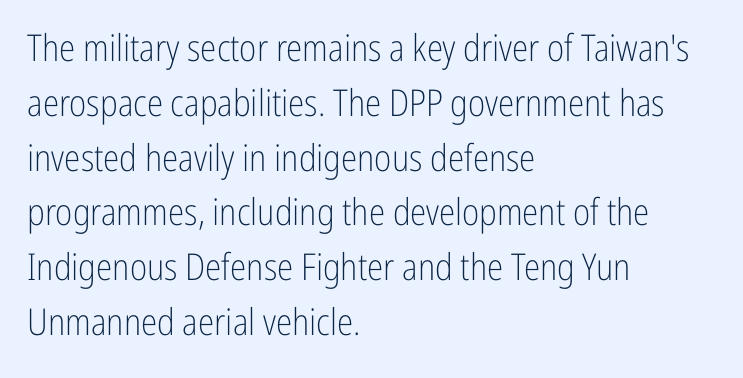
{"serif": "no", "italic": "no", "bold": "no", "weight": "light", "width": "condensed", "stroke_contrast": "low", "x_height": "medium", "monospaced": "no", "underline": "no", "align": "left", "line_spacing": "normal", "line_spacing_ratio": 1.48, "letter_spacing": "normal", "letter_spacing_em": 0.0, "glyph_px": 37}
